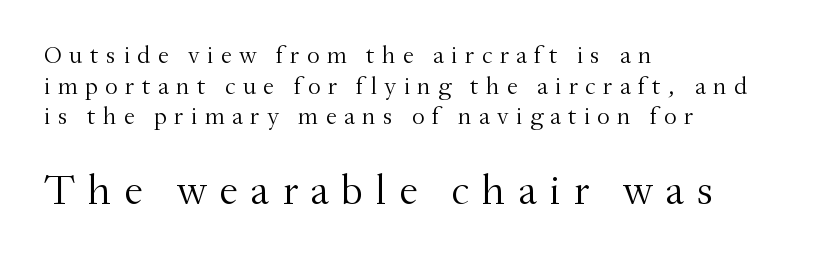
Q: Is the text bold? A: No.
Q: Is the text italic (slanted)? A: No, it is upright.
Q: Is the typeface a serif or a sans-serif typeface? A: Serif.
Q: Is the text underlined? A: No.
Q: How is the paragraph aligned? A: Left-aligned.
Q: Is the spacing between letters normal or unusually wide? A: Unusually wide.
Q: Which block of text is set in a larger size, the first (top) or the second (bottom)? A: The second (bottom) one.
Q: Width (condensed, normal, or wide)? A: Normal.
Q: Stroke contrast? A: Medium.
Q: x-height? A: Small.
Q: Monospaced? A: No.
